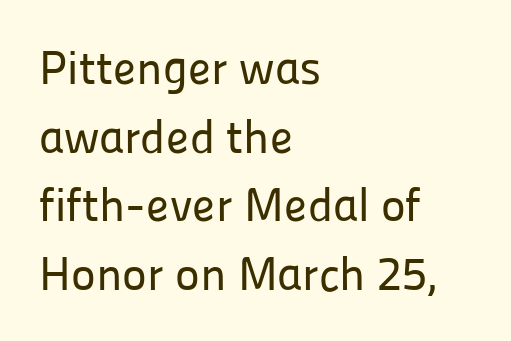
Q: Is the text italic (slanted)? A: No, it is upright.
Q: Is the typeface a serif or a sans-serif typeface? A: Sans-serif.
Q: Is the text underlined? A: No.
Q: How is the paragraph aligned? A: Left-aligned.
Q: Is the spacing between letters normal or unusually wide? A: Normal.
Q: Is the spacing between lines tight, normal or loose? A: Normal.
Q: Width (condensed, normal, or wide)? A: Normal.
Q: Stroke contrast? A: Low.
Q: x-height? A: Medium.
Q: Monospaced? A: No.
